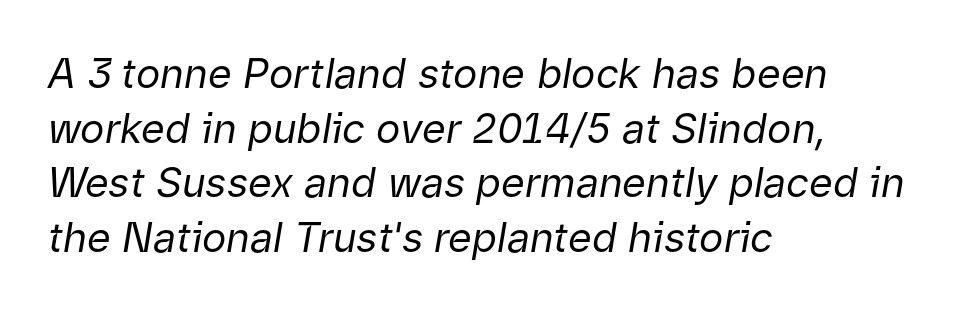
Leading matches the norm, producing a regular column. In CSS terms this would be text-align: left. A light-to-regular cut is what we see here. The rendering uses natural spacing where letterforms have individual widths.
